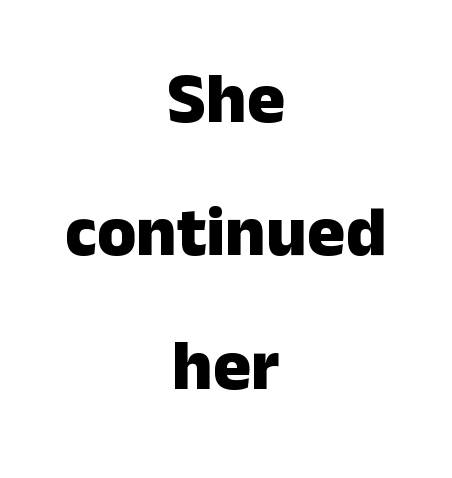
The image shows 71 px heavy sans-serif type, upright; set centered, line spacing 1.88x, normal letter spacing, not underlined; low stroke contrast and a medium x-height.
